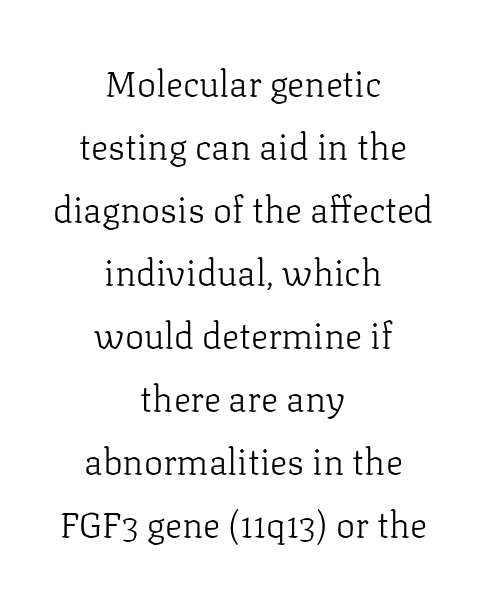
Lines of text with bare space underneath. Stroke thickness stays within the range of a standard reading face or lighter. A centered setting, common on invitations and titles, is used for this passage. The designer went with a serif here, giving each stem small feet. Compared with typical body copy, the letter spacing here is the same.
